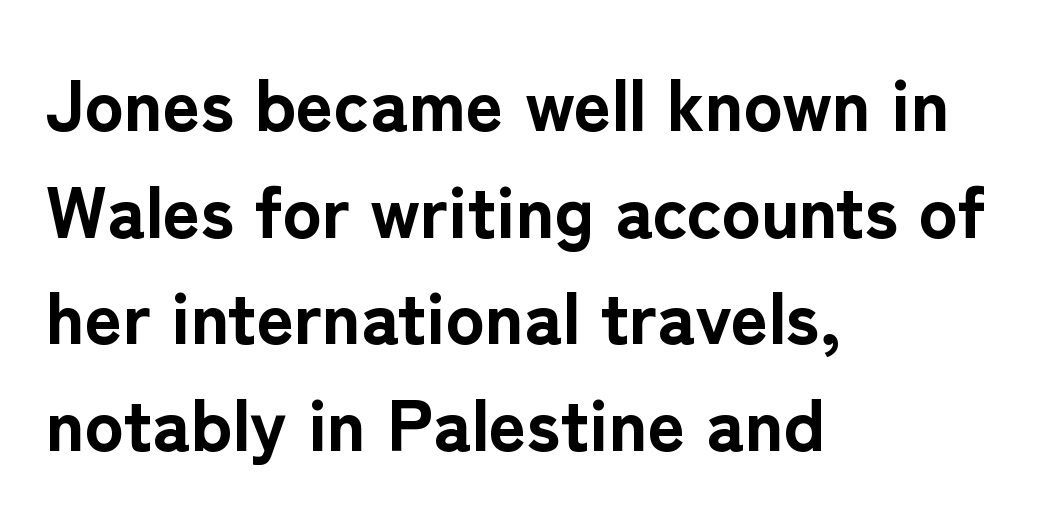
The image shows 73 px bold sans-serif type, upright; set left-aligned, normal line spacing (1.46x), normal letter spacing, not underlined; low stroke contrast and a medium x-height.
